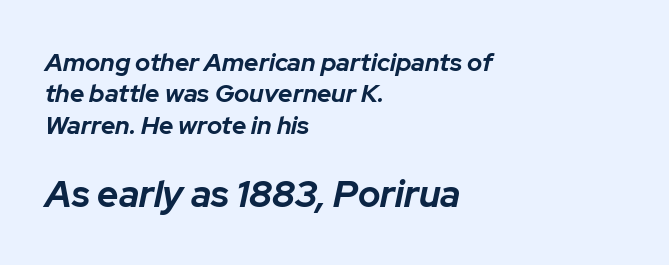
{"italic": "yes", "lean": "right", "slant_degrees": 12, "bold": "yes", "weight": "bold", "width": "normal", "stroke_contrast": "low", "x_height": "medium", "monospaced": "no", "underline": "no", "align": "left", "line_spacing": "normal", "line_spacing_ratio": 1.26, "letter_spacing": "normal", "letter_spacing_em": 0.0, "larger_block": "second", "size_ratio": 1.48, "glyph_px": 37}
